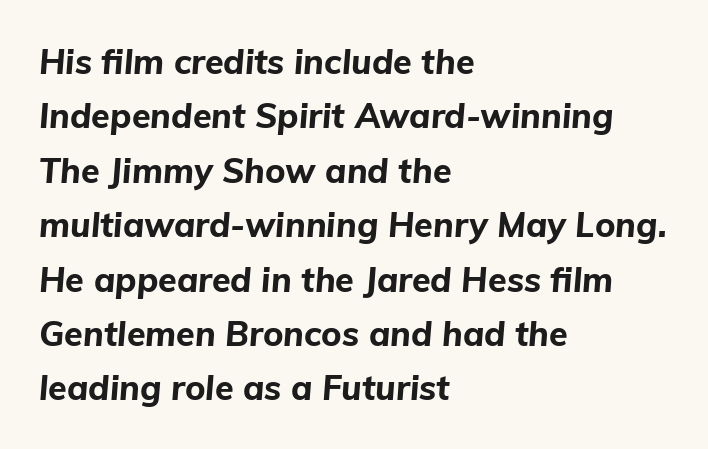
The image shows 34 px bold type, italic (leaning right); set left-aligned, normal line spacing (1.6x), normal letter spacing, not underlined; low stroke contrast and a medium x-height.
